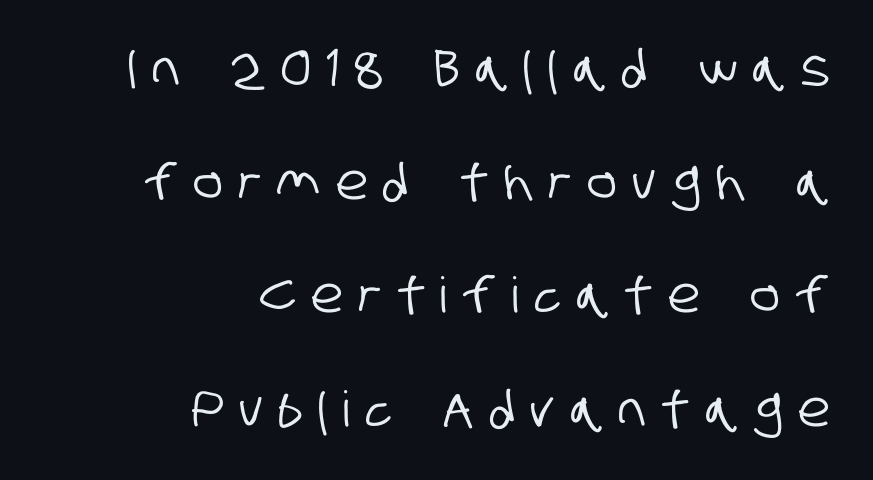
Q: Is the typeface a serif or a sans-serif typeface? A: Sans-serif.
Q: Is the text underlined? A: No.
Q: How is the paragraph aligned? A: Right-aligned.
Q: Is the spacing between letters normal or unusually wide? A: Unusually wide.
Q: Is the spacing between lines tight, normal or loose? A: Loose.
Q: Width (condensed, normal, or wide)? A: Condensed.
Q: Stroke contrast? A: Low.
Q: x-height? A: Large.
Q: Monospaced? A: No.
